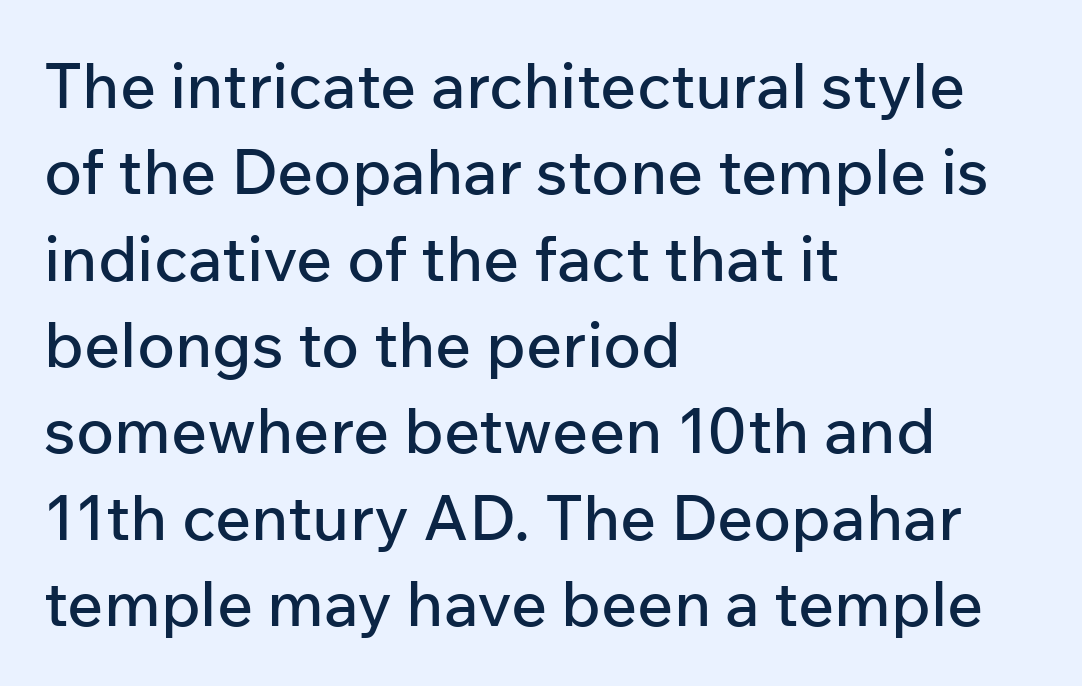
{"serif": "no", "italic": "no", "width": "normal", "stroke_contrast": "low", "x_height": "medium", "monospaced": "no", "underline": "no", "align": "left", "line_spacing": "normal", "line_spacing_ratio": 1.37, "letter_spacing": "normal", "letter_spacing_em": 0.0, "glyph_px": 63}
